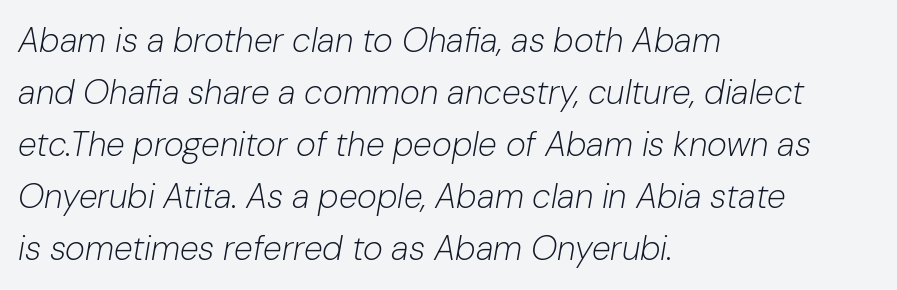
{"italic": "yes", "lean": "right", "slant_degrees": 10, "bold": "no", "weight": "light", "width": "normal", "stroke_contrast": "low", "x_height": "medium", "monospaced": "no", "underline": "no", "align": "left", "line_spacing": "normal", "line_spacing_ratio": 1.53, "letter_spacing": "normal", "letter_spacing_em": 0.0, "glyph_px": 34}
